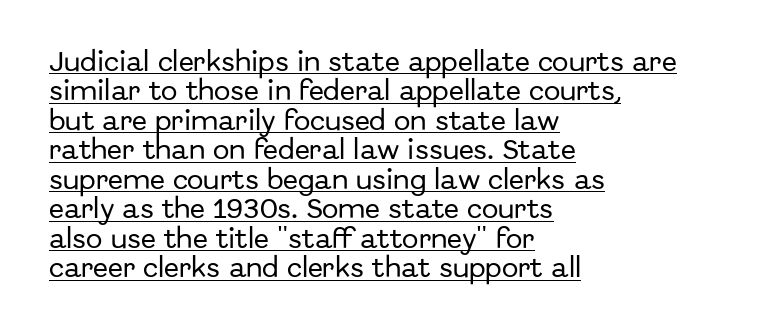
Q: Is the text italic (slanted)? A: No, it is upright.
Q: Is the text underlined? A: Yes.
Q: How is the paragraph aligned? A: Left-aligned.
Q: Is the spacing between letters normal or unusually wide? A: Normal.
Q: Is the spacing between lines tight, normal or loose? A: Normal.
